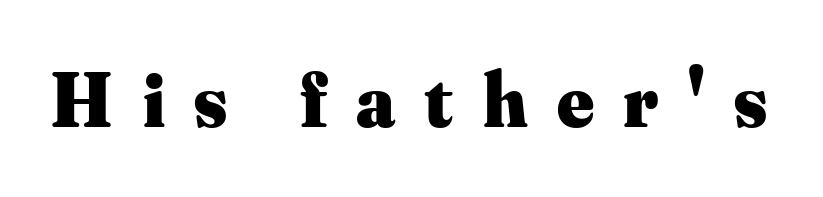
Each letter keeps its own natural width here, so spacing adapts to shape. Heavy, bold letterforms. Unlike italic type, these characters show no tilt at all. The letters are spread apart with noticeably loose tracking. Only glyphs here, with clear space below each row.
